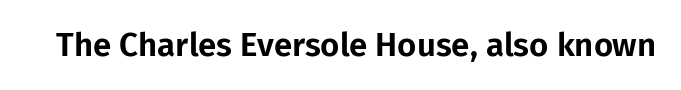
Q: Is the text italic (slanted)? A: No, it is upright.
Q: Is the typeface a serif or a sans-serif typeface? A: Sans-serif.
Q: Is the text underlined? A: No.
Q: Is the spacing between letters normal or unusually wide? A: Normal.
Q: Width (condensed, normal, or wide)? A: Normal.
Q: Stroke contrast? A: Low.
Q: x-height? A: Medium.
Q: Monospaced? A: No.
